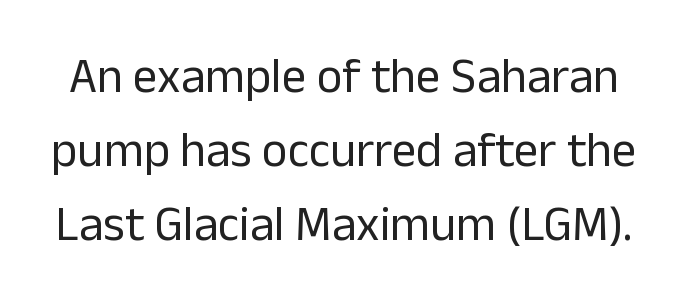
{"serif": "no", "italic": "no", "bold": "no", "weight": "regular", "width": "normal", "stroke_contrast": "low", "x_height": "medium", "monospaced": "no", "underline": "no", "line_spacing": "normal", "line_spacing_ratio": 1.51, "letter_spacing": "normal", "letter_spacing_em": 0.0, "glyph_px": 49}
